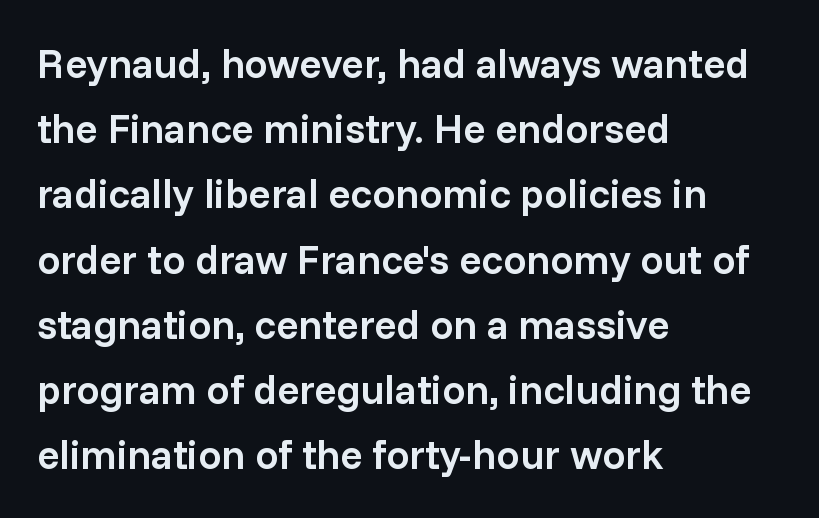
Q: Is the text bold? A: Semi-bold.
Q: Is the text italic (slanted)? A: No, it is upright.
Q: Is the typeface a serif or a sans-serif typeface? A: Sans-serif.
Q: Is the text underlined? A: No.
Q: How is the paragraph aligned? A: Left-aligned.
Q: Is the spacing between letters normal or unusually wide? A: Normal.
Q: Is the spacing between lines tight, normal or loose? A: Normal.
Q: Width (condensed, normal, or wide)? A: Normal.
Q: Stroke contrast? A: Low.
Q: x-height? A: Medium.
Q: Monospaced? A: No.
